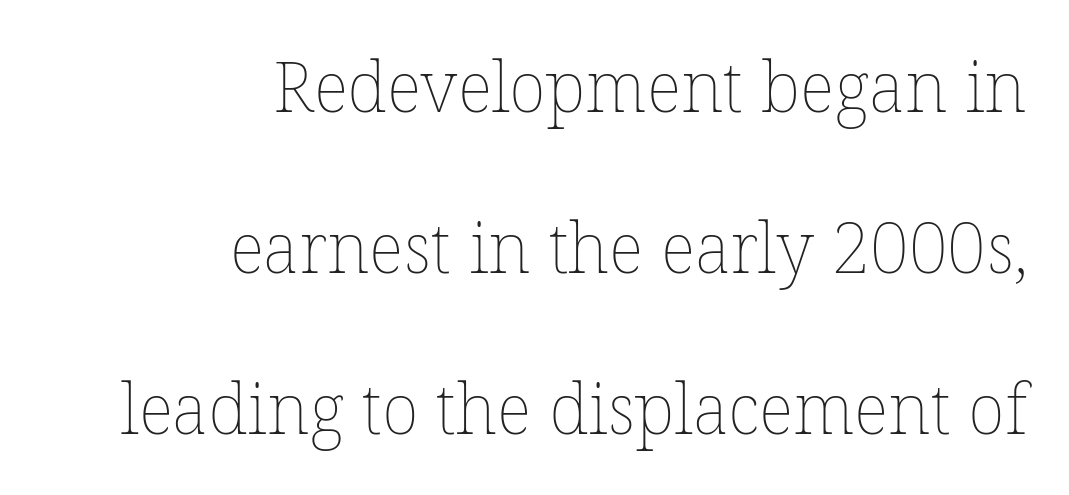
Q: Is the text bold? A: No.
Q: Is the text italic (slanted)? A: No, it is upright.
Q: Is the text underlined? A: No.
Q: How is the paragraph aligned? A: Right-aligned.
Q: Is the spacing between letters normal or unusually wide? A: Normal.
Q: Is the spacing between lines tight, normal or loose? A: Loose.
Q: Width (condensed, normal, or wide)? A: Normal.
Q: Stroke contrast? A: Low.
Q: x-height? A: Medium.
Q: Monospaced? A: No.
